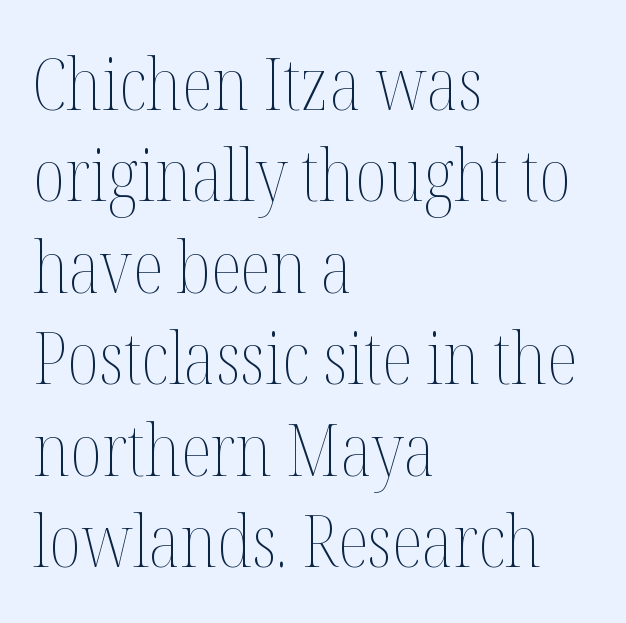
Q: Is the text bold? A: No.
Q: Is the text italic (slanted)? A: No, it is upright.
Q: Is the text underlined? A: No.
Q: How is the paragraph aligned? A: Left-aligned.
Q: Is the spacing between letters normal or unusually wide? A: Normal.
Q: Is the spacing between lines tight, normal or loose? A: Normal.
Q: Width (condensed, normal, or wide)? A: Condensed.
Q: Stroke contrast? A: Medium.
Q: x-height? A: Medium.
Q: Monospaced? A: No.
